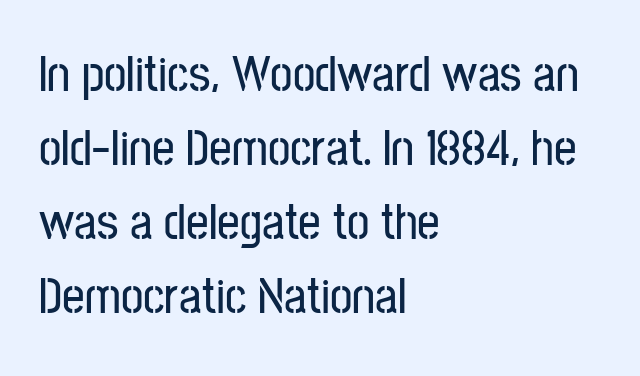
Q: Is the text italic (slanted)? A: No, it is upright.
Q: Is the typeface a serif or a sans-serif typeface? A: Sans-serif.
Q: Is the text underlined? A: No.
Q: How is the paragraph aligned? A: Left-aligned.
Q: Is the spacing between letters normal or unusually wide? A: Normal.
Q: Is the spacing between lines tight, normal or loose? A: Normal.
Q: Width (condensed, normal, or wide)? A: Condensed.
Q: Stroke contrast? A: Low.
Q: x-height? A: Medium.
Q: Monospaced? A: No.
